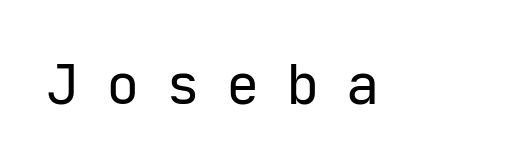
The image shows 56 px regular-weight sans-serif type, upright; set unusually wide letter spacing (+0.47 em), not underlined; low stroke contrast and a medium x-height.
